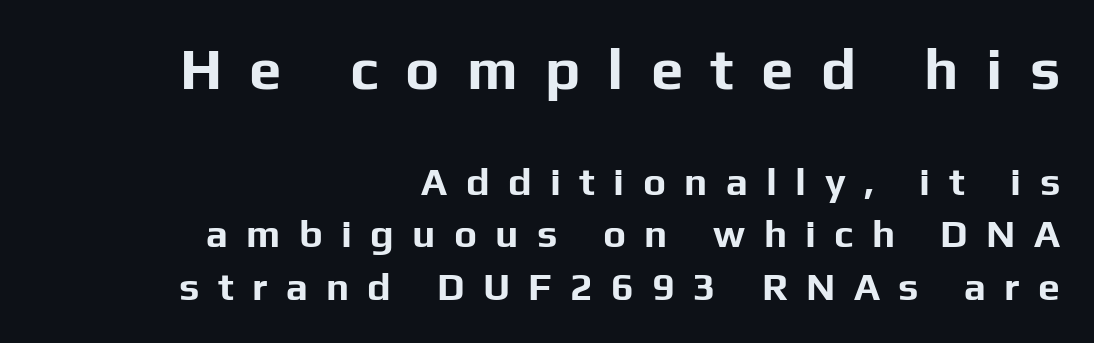
The letters are spread apart with noticeably loose tracking. Observe the absence of serifs on each vertical stroke in this sample. The lines sit at an ordinary, default distance from one another. The passage shown is emphatically bold. Caption: upper text group enlarged, lower text group reduced. The space beneath each line is pristine and unruled.
